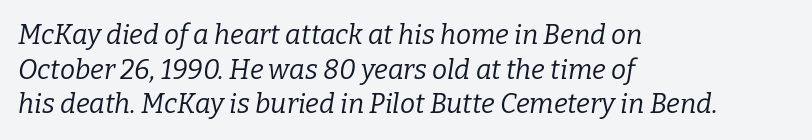
How would I describe the line gaps? Plain and ordinary. One-word summary of the alignment: left. A light-to-regular cut is what we see here. Observe the ordinary spacing: letters are neighbours, not strangers. Any mark beneath the type? The region is blank. The letters are slanted; this is an italic face.
